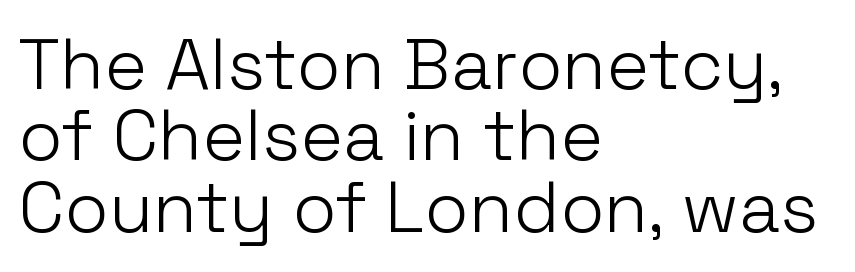
No extra tracking has been applied to these lines. This sample trades vertical openness for compactness between lines. To sum up the face: it is a sans, with no serifs. The letters advance in unequal steps, a hallmark of proportional type. The area under the type is left untouched.
